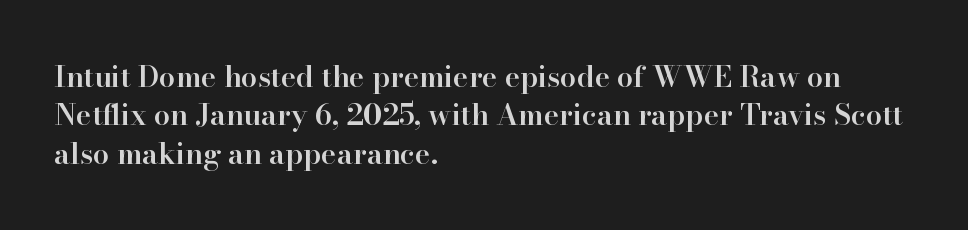
Q: Is the text bold? A: Semi-bold.
Q: Is the text italic (slanted)? A: No, it is upright.
Q: Is the typeface a serif or a sans-serif typeface? A: Serif.
Q: Is the text underlined? A: No.
Q: How is the paragraph aligned? A: Left-aligned.
Q: Is the spacing between letters normal or unusually wide? A: Normal.
Q: Is the spacing between lines tight, normal or loose? A: Normal.
Q: Width (condensed, normal, or wide)? A: Normal.
Q: Stroke contrast? A: High.
Q: x-height? A: Small.
Q: Monospaced? A: No.
